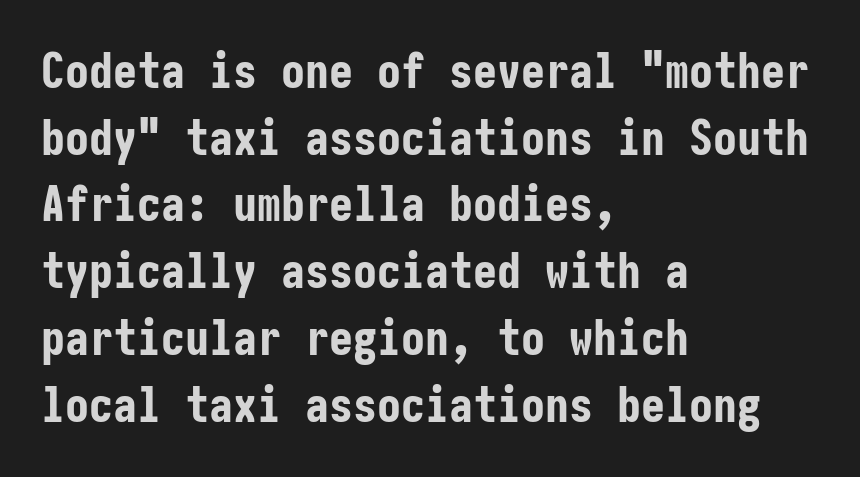
The image shows 48 px bold, condensed sans-serif type, upright; set left-aligned, normal line spacing (1.39x), normal letter spacing, not underlined; low stroke contrast and a medium x-height.
